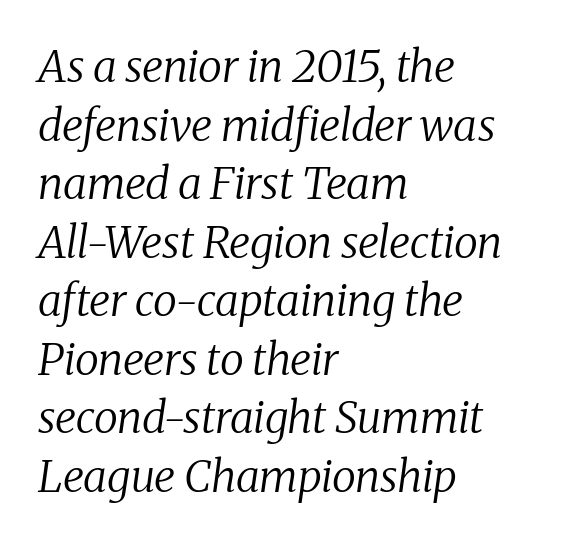
The letters carry serifs — small finishing strokes at the ends of their stems. These lines are rendered in a variable-pitch font. Nothing heavy about these letters — not bold at all. Characters are canted at an angle relative to the baseline's perpendicular. Observe the ordinary spacing: letters are neighbours, not strangers. Underlining? Definitely not there.
